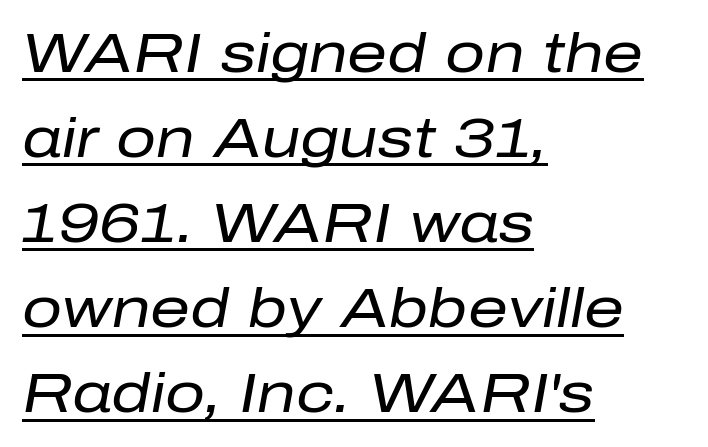
Q: Is the text bold? A: No.
Q: Is the text italic (slanted)? A: Yes, it leans right by about 10 degrees.
Q: Is the text underlined? A: Yes.
Q: How is the paragraph aligned? A: Left-aligned.
Q: Is the spacing between letters normal or unusually wide? A: Normal.
Q: Is the spacing between lines tight, normal or loose? A: Normal.
Q: Width (condensed, normal, or wide)? A: Normal.
Q: Stroke contrast? A: Low.
Q: x-height? A: Medium.
Q: Monospaced? A: No.
